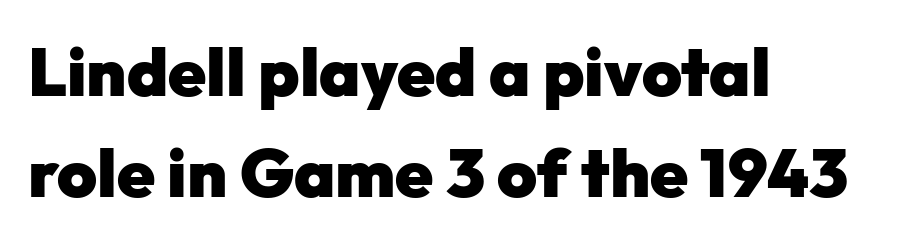
Strokes here are thick enough to call this a true bold. The letters advance in unequal steps, a hallmark of proportional type. Regular leading. No italicization has been applied; the sample stays upright. The paragraph has a hard left edge and a soft right edge. Is this a sans? Yes — the strokes have no serifs.
